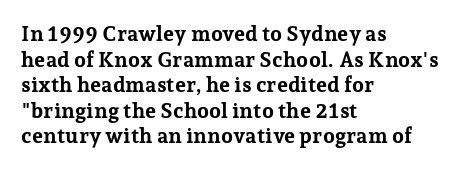
The image shows 21 px bold type, upright; set left-aligned, line spacing 1.22x, normal letter spacing, not underlined.
